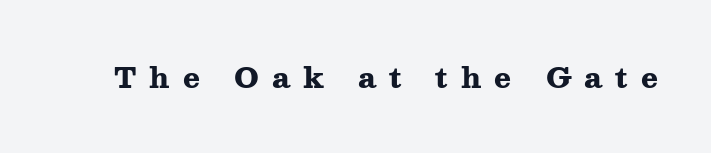
Font category for this specimen: serif. The lettering holds an erect, upright posture throughout. You could only call the tracking loose — the letters float apart. Lines of text with bare space underneath.
